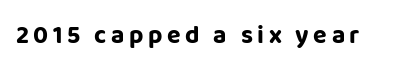
The image shows 25 px bold type, upright; set not underlined.
